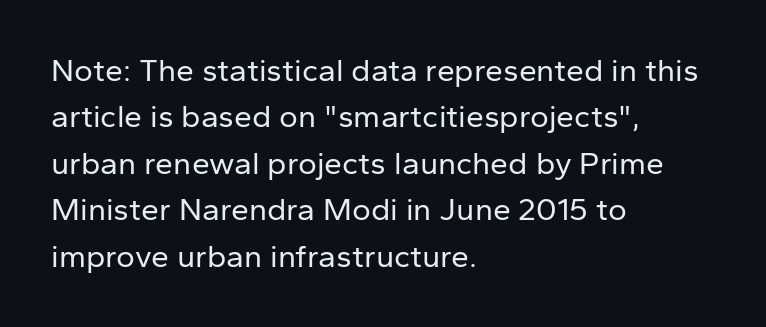
The image shows 32 px regular-weight sans-serif type, upright; set left-aligned, normal line spacing (1.45x), normal letter spacing, not underlined; low stroke contrast and a medium x-height.
